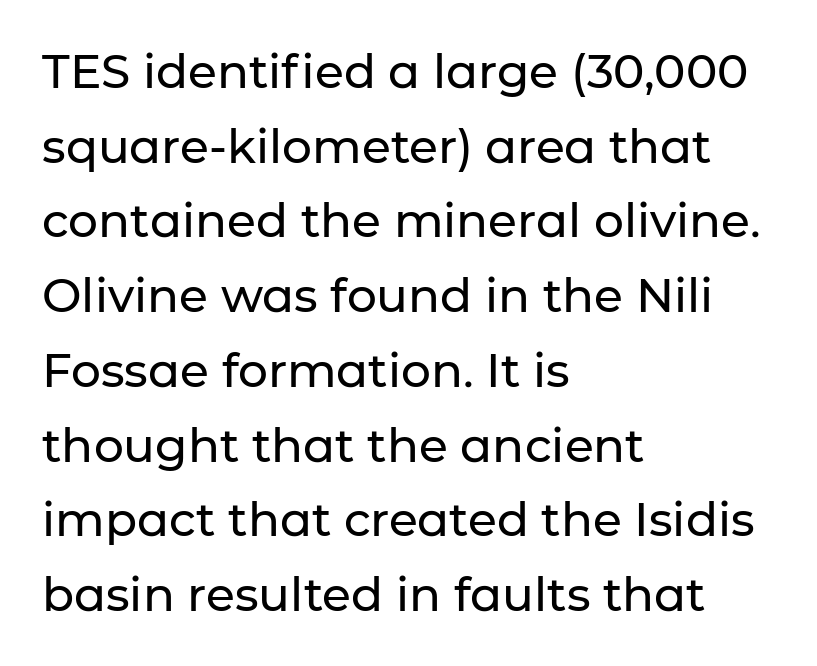
{"serif": "no", "italic": "no", "width": "normal", "stroke_contrast": "low", "x_height": "medium", "monospaced": "no", "underline": "no", "align": "left", "line_spacing": "normal", "line_spacing_ratio": 1.59, "letter_spacing": "normal", "letter_spacing_em": 0.0, "glyph_px": 47}
